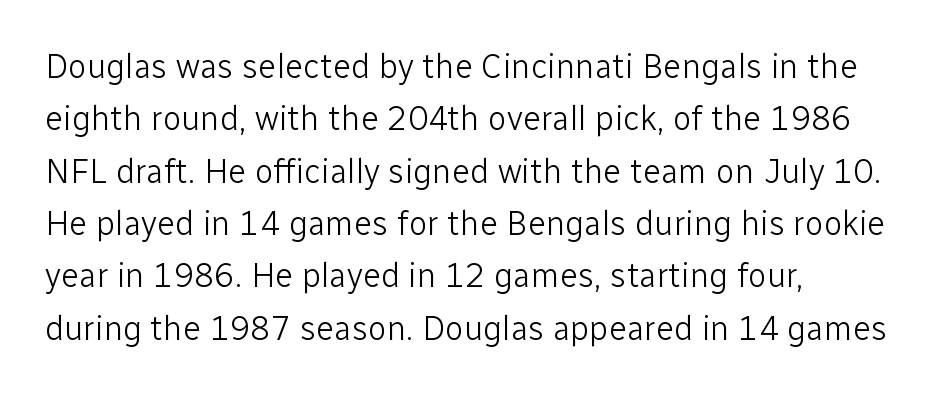
The image shows 34 px light sans-serif type, upright; set left-aligned, normal line spacing (1.54x), normal letter spacing, not underlined; low stroke contrast and a medium x-height.
